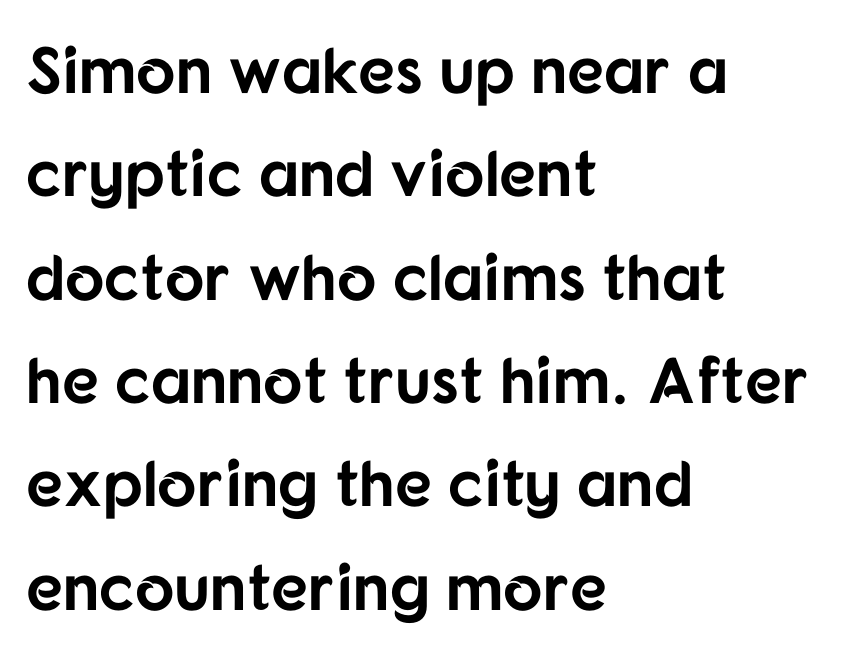
Ascenders rise straight up at ninety degrees. The passage shown has conventional tracking throughout. Is this a sans? Yes — the strokes have no serifs. All the whitespace from short lines collects on the right. The line-height multiplier appears to be the usual default. Varying glyph widths throughout — classic text-font behaviour.
